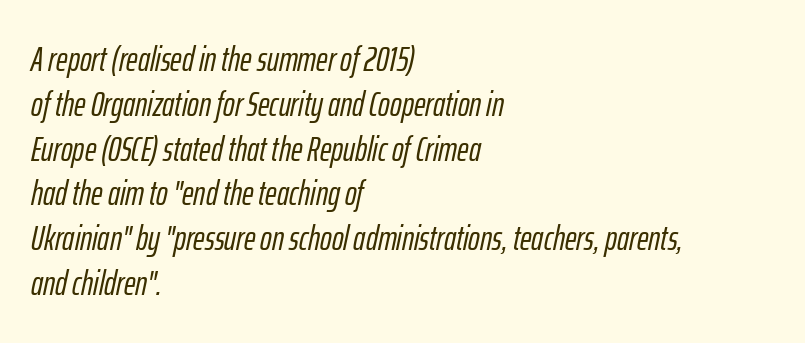
The image shows 35 px condensed type, italic (leaning right); set left-aligned, normal line spacing (1.28x), normal letter spacing, not underlined; low stroke contrast and a medium x-height.
